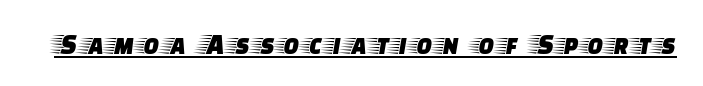
Q: Is the text italic (slanted)? A: Yes.
Q: Is the typeface a serif or a sans-serif typeface? A: Serif.
Q: Is the text underlined? A: Yes.
Q: Width (condensed, normal, or wide)? A: Wide.
Q: Stroke contrast? A: Low.
Q: x-height? A: Large.
Q: Monospaced? A: No.
